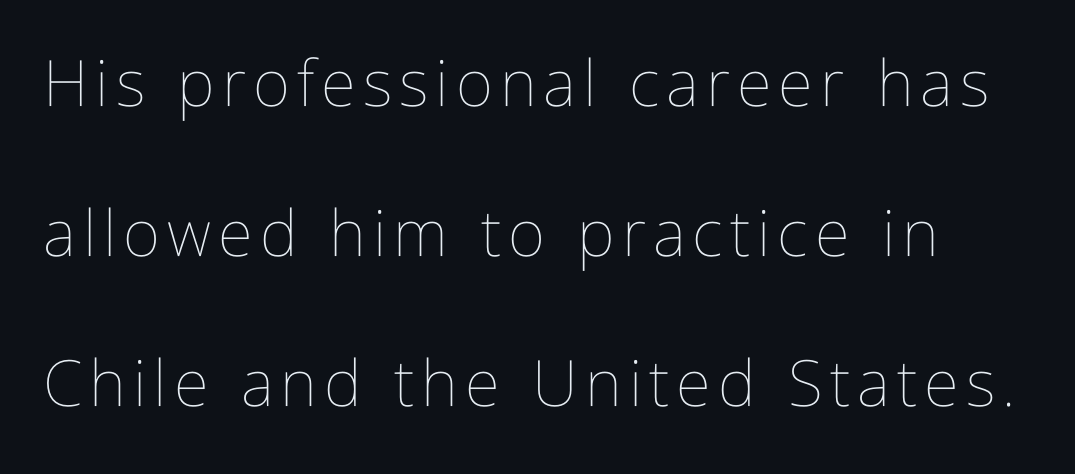
The image shows 64 px thin, condensed type, upright; set loose line spacing (2.34x), not underlined; low stroke contrast and a medium x-height.
